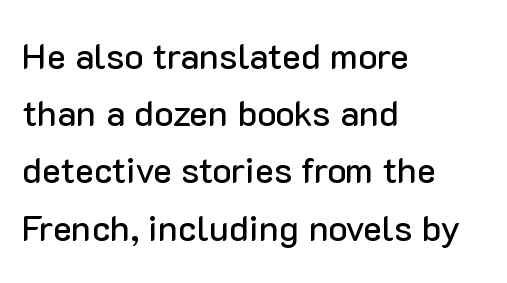
The image shows 36 px sans-serif type, upright; set left-aligned, normal line spacing (1.59x), normal letter spacing, not underlined; low stroke contrast and a medium x-height.
